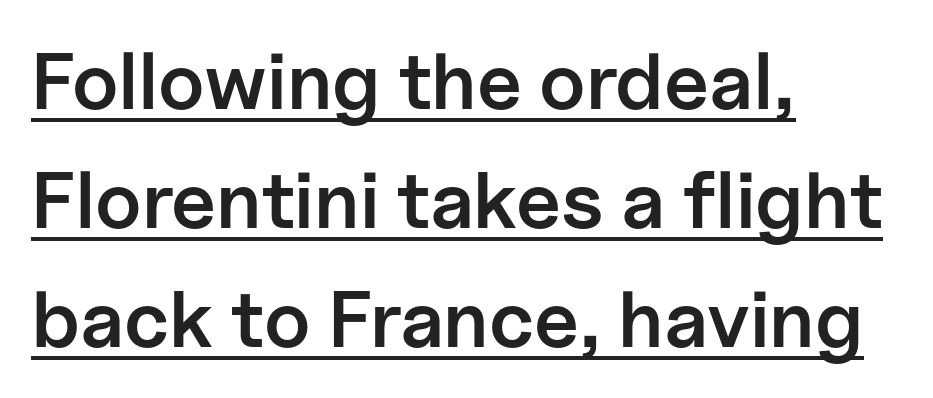
The leading is moderate, giving the passage an even texture. You could call the tracking neutral — neither tight nor loose. Nope, not italic — everything's standing straight. Alignment: flush left. Character widths vary here, with narrow letters taking less room than wide ones.
